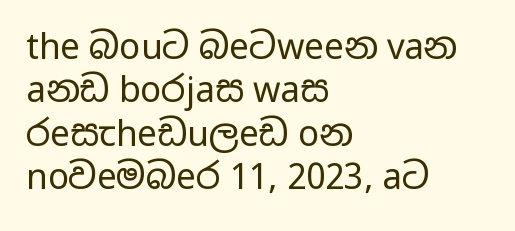
The image shows 35 px regular-weight, wide sans-serif type, upright; set left-aligned, line spacing 1.24x, normal letter spacing, not underlined; low stroke contrast and a medium x-height.
